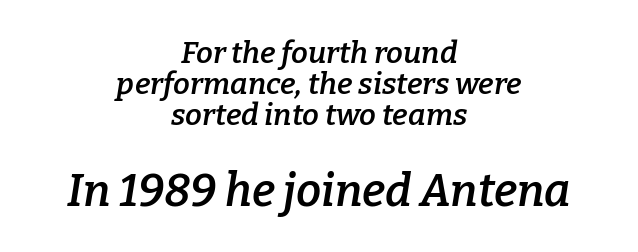
The image shows 45 px semibold serif type, italic (leaning right); set centered, tight line spacing (1.03x), normal letter spacing, not underlined; the second (bottom) block is 1.5x larger; low stroke contrast and a medium x-height.
